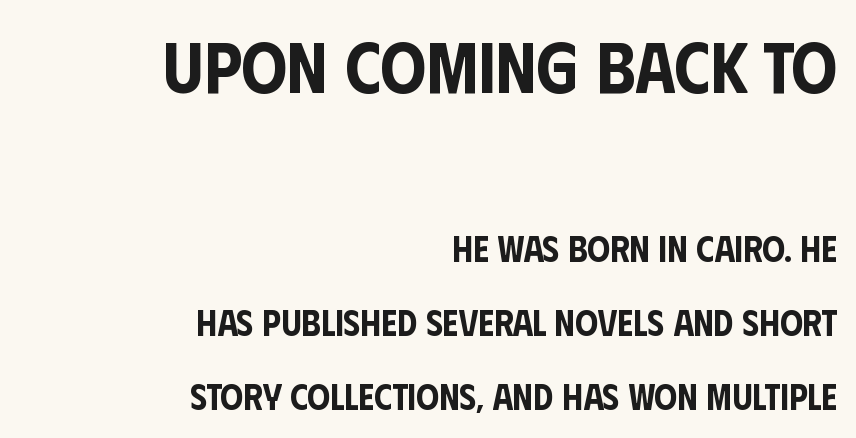
{"serif": "no", "italic": "no", "width": "condensed", "stroke_contrast": "low", "x_height": "large", "monospaced": "no", "underline": "no", "align": "right", "line_spacing": "loose", "line_spacing_ratio": 2.06, "letter_spacing": "normal", "letter_spacing_em": 0.0, "larger_block": "first", "size_ratio": 2.0, "glyph_px": 72}
